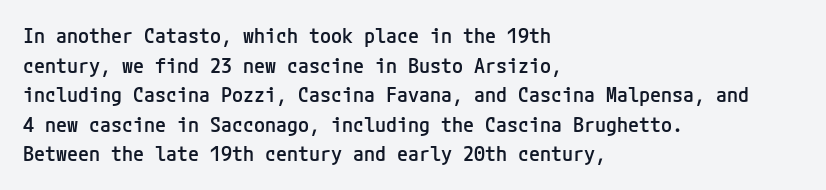
The image shows 20 px text type, upright; set left-aligned, normal line spacing (1.48x), normal letter spacing, not underlined.
